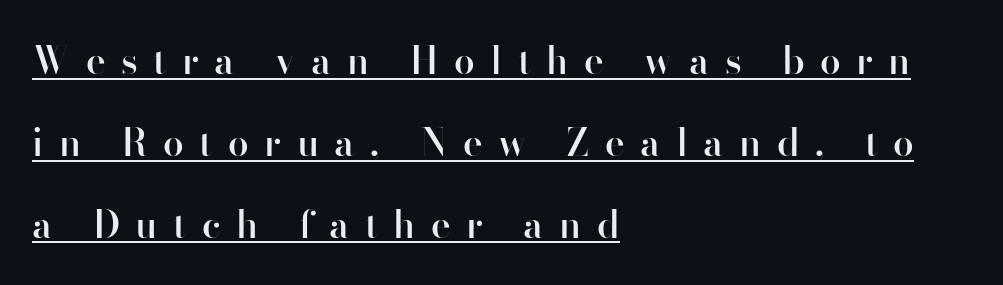
The image shows 37 px semibold sans-serif type, upright; set left-aligned, loose line spacing (2.21x), unusually wide letter spacing (+0.42 em), underlined; high stroke contrast and a small x-height.
